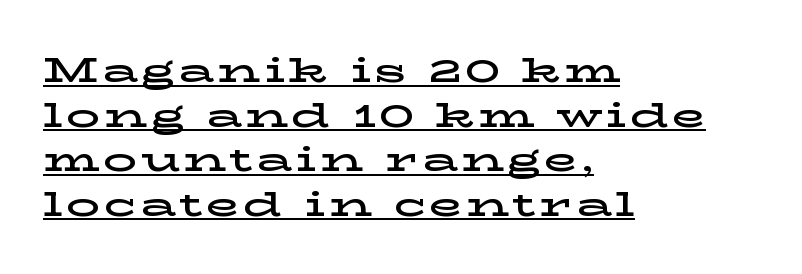
Q: Is the text italic (slanted)? A: No, it is upright.
Q: Is the typeface a serif or a sans-serif typeface? A: Serif.
Q: Is the text underlined? A: Yes.
Q: How is the paragraph aligned? A: Left-aligned.
Q: Is the spacing between lines tight, normal or loose? A: Normal.
Q: Width (condensed, normal, or wide)? A: Wide.
Q: Stroke contrast? A: Low.
Q: x-height? A: Medium.
Q: Monospaced? A: No.
